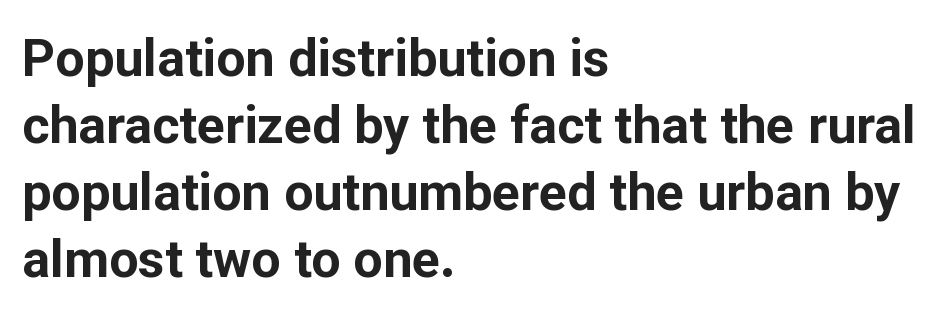
{"serif": "no", "italic": "no", "bold": "yes", "weight": "bold", "width": "normal", "stroke_contrast": "low", "x_height": "medium", "monospaced": "no", "underline": "no", "align": "left", "line_spacing": "normal", "line_spacing_ratio": 1.29, "letter_spacing": "normal", "letter_spacing_em": 0.0, "glyph_px": 52}
